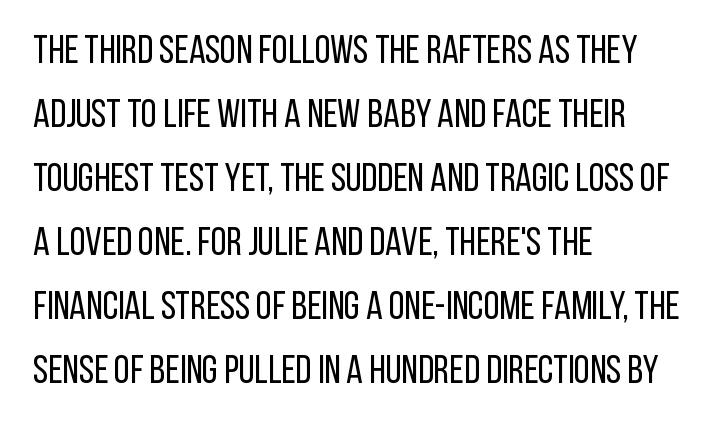
{"serif": "no", "italic": "no", "bold": "no", "weight": "regular", "width": "condensed", "stroke_contrast": "low", "x_height": "large", "monospaced": "no", "underline": "no", "align": "left", "line_spacing": "normal", "line_spacing_ratio": 1.6, "letter_spacing": "normal", "letter_spacing_em": 0.0, "glyph_px": 40}
